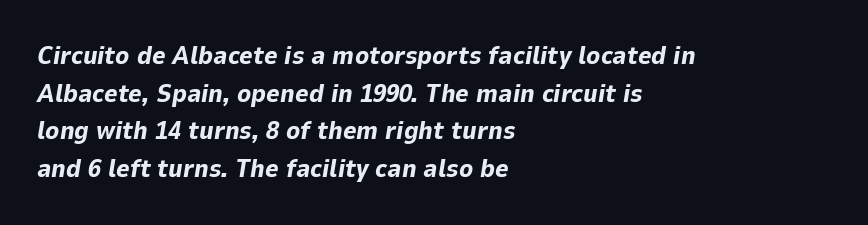
{"italic": "yes", "lean": "right", "slant_degrees": 9, "bold": "yes", "underline": "no", "align": "left", "line_spacing": "normal", "line_spacing_ratio": 1.45, "letter_spacing": "normal", "letter_spacing_em": 0.0, "glyph_px": 26}
